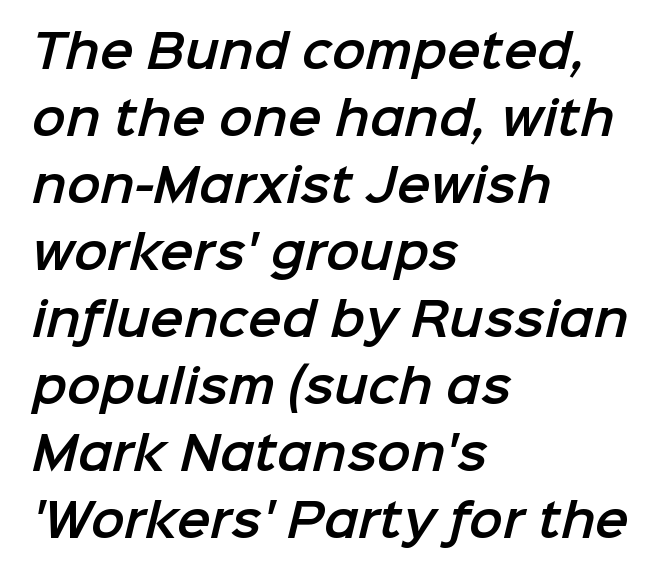
{"serif": "no", "width": "normal", "stroke_contrast": "low", "x_height": "medium", "monospaced": "no", "underline": "no", "align": "left", "line_spacing": "normal", "line_spacing_ratio": 1.49, "letter_spacing": "normal", "letter_spacing_em": 0.0, "glyph_px": 45}
